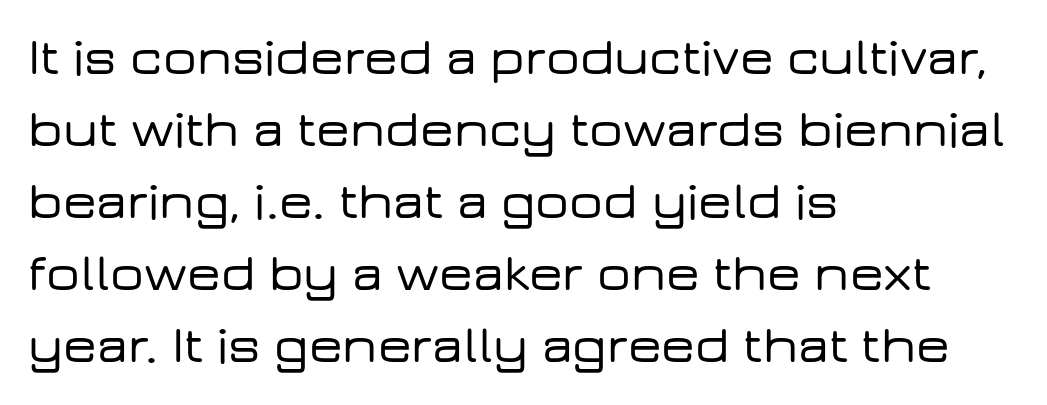
The setting favours the left margin, as ordinary paragraphs usually do. No feet cap the strokes, marking this as sans-serif type. The space beneath each line is pristine and unruled. Here the designer chose a conventional face with non-uniform glyph widths.
